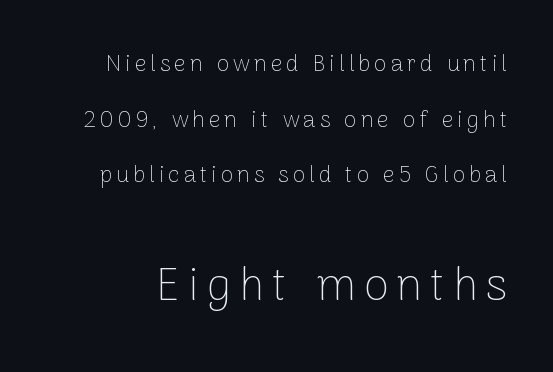
The image shows 46 px thin sans-serif type, upright; set loose line spacing (2.42x), not underlined; the second (bottom) block is 2.0x larger; low stroke contrast and a medium x-height.
